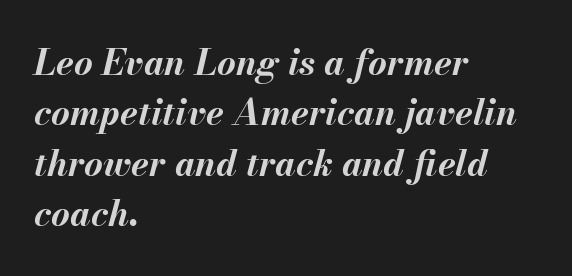
The strip under each line holds only bare page. Here the glyphs are tracked normally, forming tight word shapes. Regarding leading, the lines here are spaced in the standard way. The typography opts for an oblique posture over an upright one.
